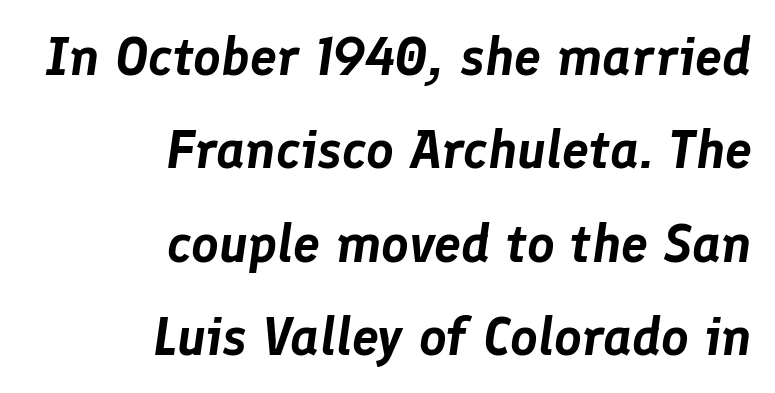
Q: Is the text italic (slanted)? A: Yes, it leans right by about 8 degrees.
Q: Is the text underlined? A: No.
Q: How is the paragraph aligned? A: Right-aligned.
Q: Is the spacing between letters normal or unusually wide? A: Normal.
Q: Width (condensed, normal, or wide)? A: Normal.
Q: Stroke contrast? A: Low.
Q: x-height? A: Medium.
Q: Monospaced? A: No.
